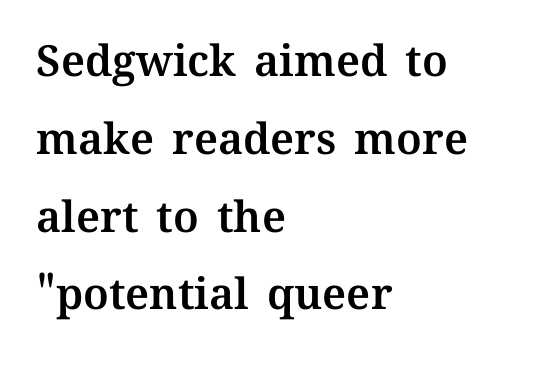
The image shows 43 px text type, upright; set left-aligned, line spacing 1.81x, normal letter spacing, not underlined; medium stroke contrast and a medium x-height.
